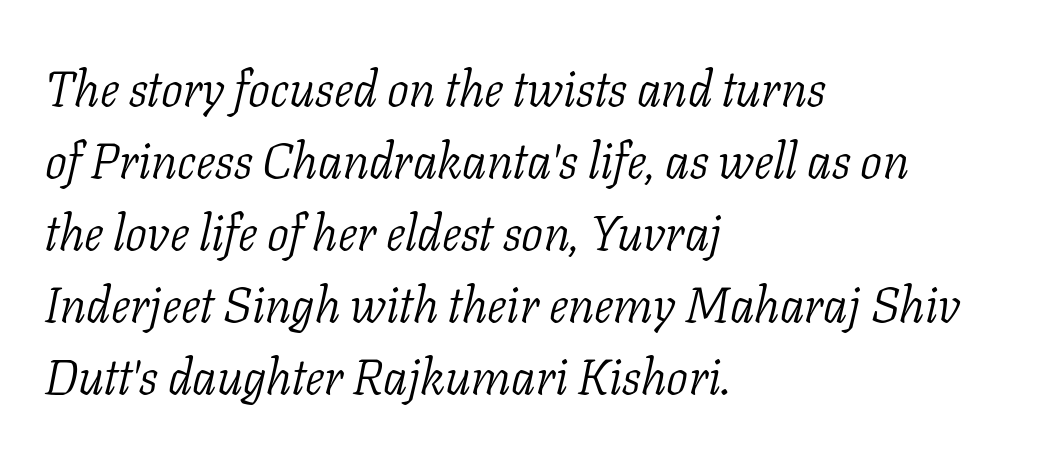
The image shows 49 px light serif type, italic (leaning right); set left-aligned, normal line spacing (1.47x), normal letter spacing, not underlined; low stroke contrast and a medium x-height.
